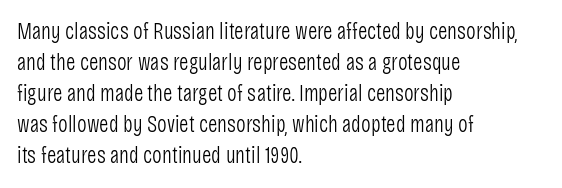
The image shows 23 px text type, upright; set left-aligned, normal line spacing (1.35x), normal letter spacing, not underlined.
